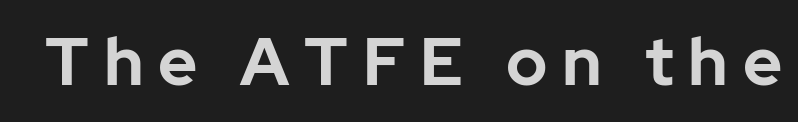
Q: Is the text bold? A: Yes.
Q: Is the text italic (slanted)? A: No, it is upright.
Q: Is the typeface a serif or a sans-serif typeface? A: Sans-serif.
Q: Is the text underlined? A: No.
Q: Is the spacing between letters normal or unusually wide? A: Unusually wide.
Q: Width (condensed, normal, or wide)? A: Normal.
Q: Stroke contrast? A: Low.
Q: x-height? A: Medium.
Q: Monospaced? A: No.
